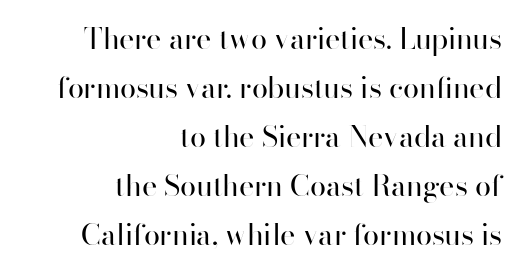
{"serif": "no", "italic": "no", "bold": "no", "weight": "regular", "width": "normal", "stroke_contrast": "high", "x_height": "small", "monospaced": "no", "underline": "no", "align": "right", "line_spacing": "normal", "line_spacing_ratio": 1.69, "letter_spacing": "normal", "letter_spacing_em": 0.0, "glyph_px": 29}
